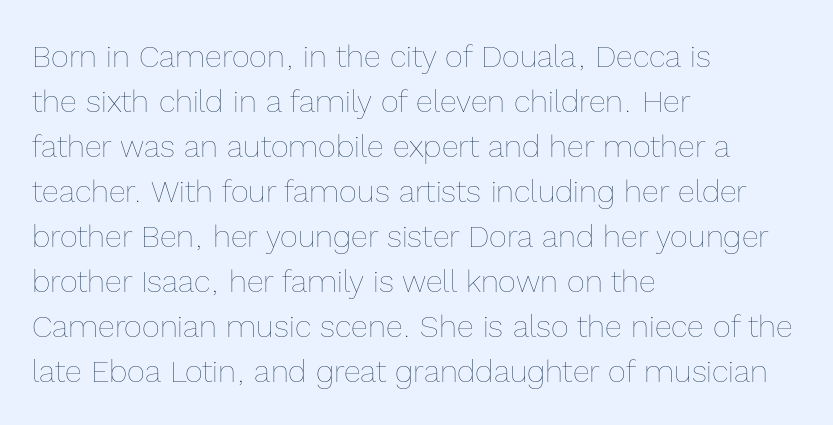
Caption: multi-line text, flush left, ragged right. Beneath every word, the page is bare. Vertical spacing — default. Tracking value appears to be zero — textbook default spacing.
